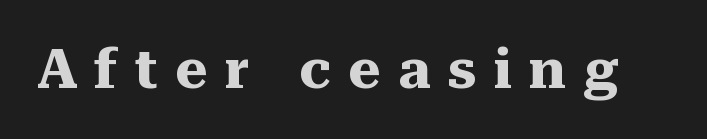
{"serif": "yes", "italic": "no", "bold": "yes", "weight": "heavy", "width": "normal", "stroke_contrast": "medium", "x_height": "medium", "monospaced": "no", "underline": "no", "letter_spacing": "wide", "letter_spacing_em": 0.32, "glyph_px": 55}
